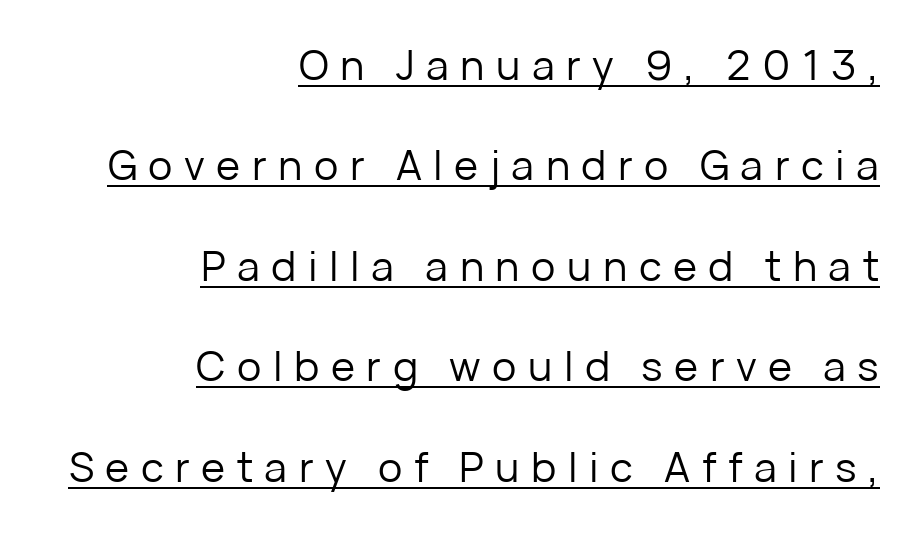
{"serif": "no", "italic": "no", "bold": "no", "weight": "regular", "width": "normal", "stroke_contrast": "low", "x_height": "medium", "monospaced": "no", "underline": "yes", "align": "right", "line_spacing": "loose", "line_spacing_ratio": 2.45, "letter_spacing": "wide", "letter_spacing_em": 0.28, "glyph_px": 41}
